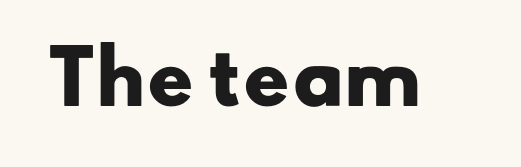
Anything drawn beneath the words? Only blank space. Each letter's strokes conclude bluntly, with no projecting serifs. The face used here has the dense, thick strokes of a bold. Words appear dense and cohesive because spacing is normal. Is this a fixed-width face? No — the glyphs have proportional, varying widths.
